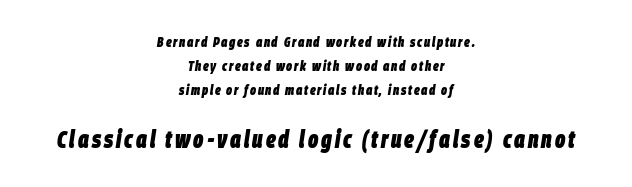
Bold? Absolutely — the strokes are thick and heavy. These lines were composed using italics. Check under the words: just untouched page. The setting favours the middle, as headings and verse often do. Evenly set lines give the paragraph a standard silhouette. Which chunk is bigger? The second one — the bottom block dwarfs the top.
